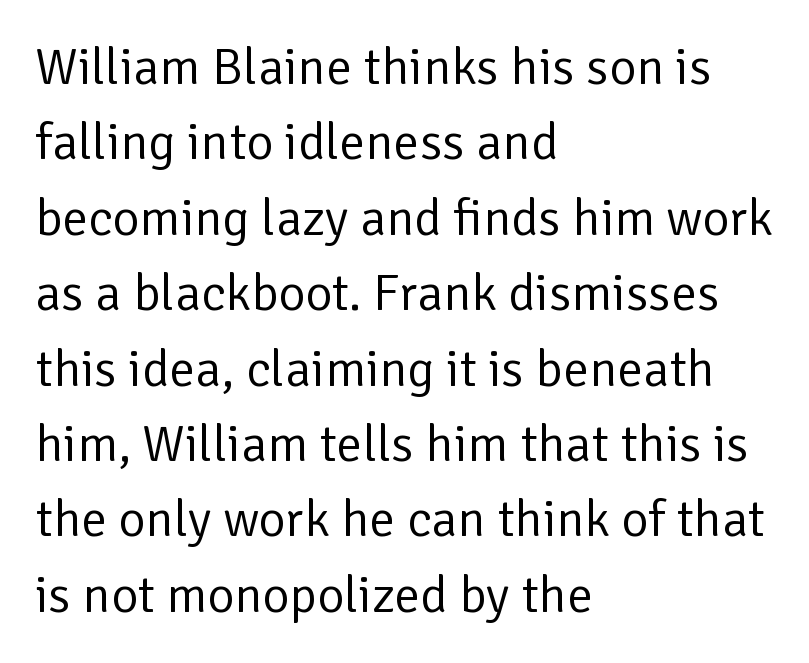
Q: Is the text bold? A: No.
Q: Is the text italic (slanted)? A: No, it is upright.
Q: Is the typeface a serif or a sans-serif typeface? A: Sans-serif.
Q: Is the text underlined? A: No.
Q: How is the paragraph aligned? A: Left-aligned.
Q: Is the spacing between letters normal or unusually wide? A: Normal.
Q: Is the spacing between lines tight, normal or loose? A: Normal.
Q: Width (condensed, normal, or wide)? A: Normal.
Q: Stroke contrast? A: Low.
Q: x-height? A: Medium.
Q: Monospaced? A: No.
